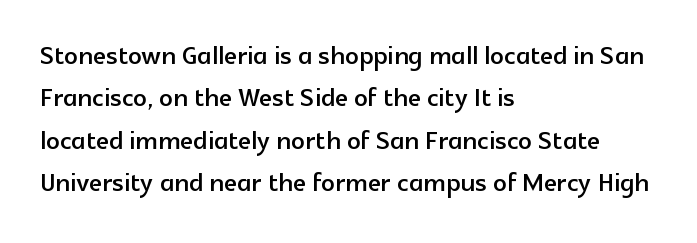
The image shows 34 px sans-serif type, upright; set left-aligned, normal line spacing (1.25x), normal letter spacing, not underlined; a medium x-height.
